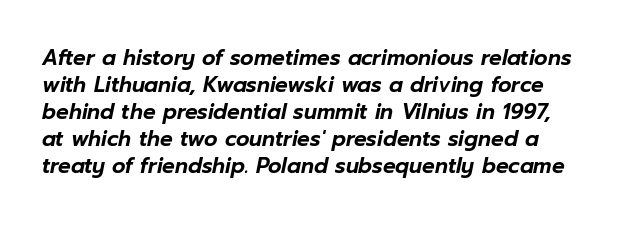
{"italic": "yes", "lean": "right", "slant_degrees": 12, "underline": "no", "align": "left", "line_spacing": "normal", "line_spacing_ratio": 1.29, "letter_spacing": "normal", "letter_spacing_em": 0.0, "glyph_px": 21}
